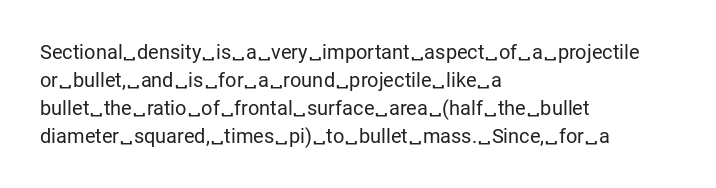
Q: Is the text bold? A: No.
Q: Is the text italic (slanted)? A: No, it is upright.
Q: Is the text underlined? A: No.
Q: How is the paragraph aligned? A: Left-aligned.
Q: Is the spacing between letters normal or unusually wide? A: Normal.
Q: Is the spacing between lines tight, normal or loose? A: Normal.
